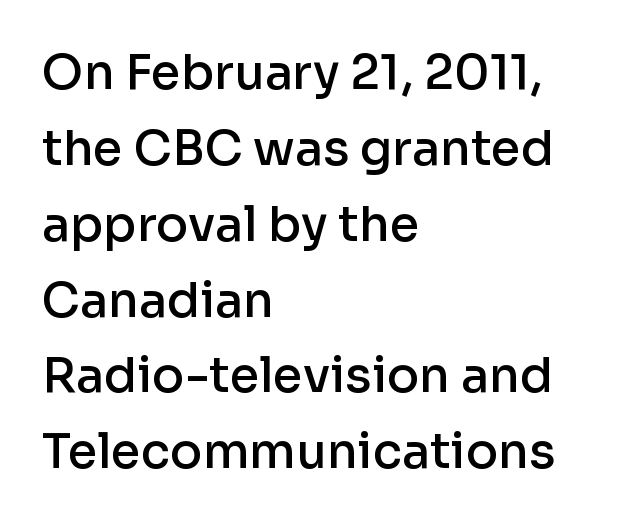
{"serif": "no", "italic": "no", "bold": "semi", "weight": "semibold", "width": "normal", "stroke_contrast": "low", "x_height": "medium", "monospaced": "no", "underline": "no", "align": "left", "line_spacing": "normal", "line_spacing_ratio": 1.58, "letter_spacing": "normal", "letter_spacing_em": 0.0, "glyph_px": 48}
